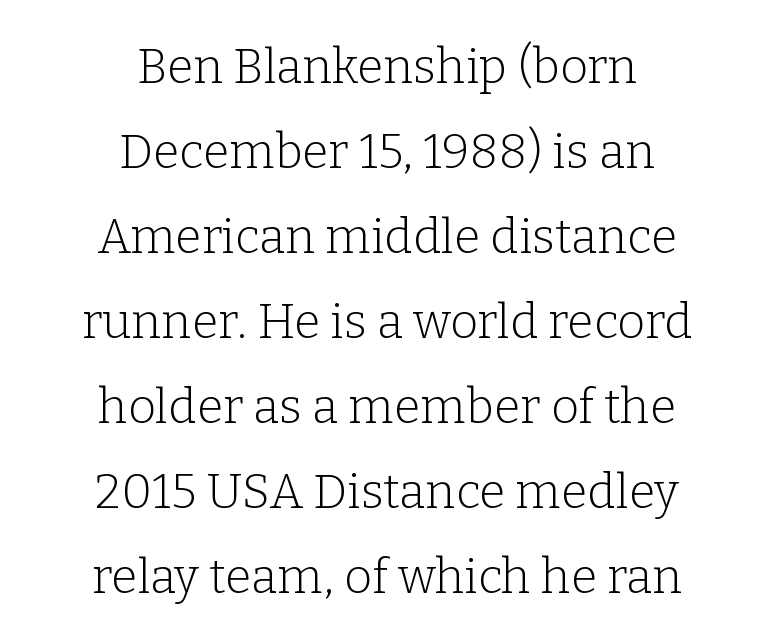
{"serif": "yes", "italic": "no", "bold": "no", "weight": "light", "width": "normal", "stroke_contrast": "low", "x_height": "medium", "monospaced": "no", "underline": "no", "align": "center", "line_spacing_ratio": 1.77, "letter_spacing": "normal", "letter_spacing_em": 0.0, "glyph_px": 48}
